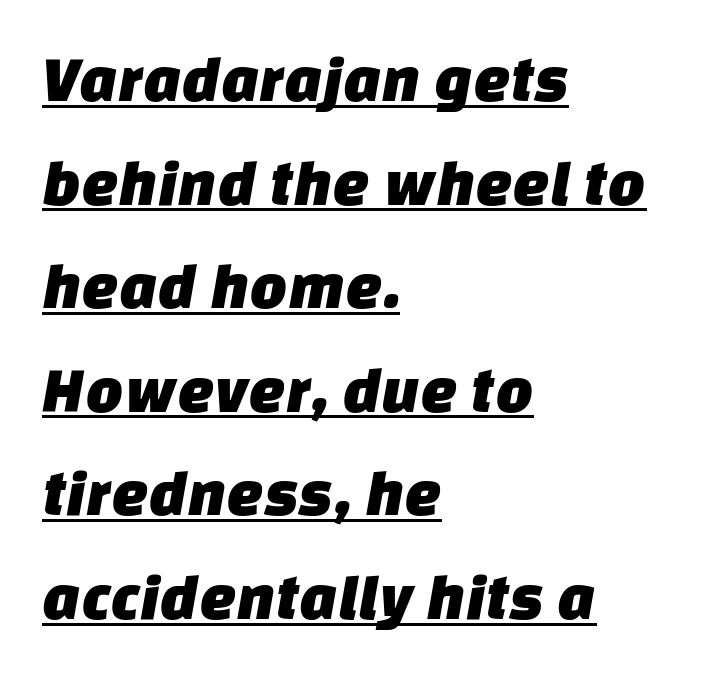
Proportional: the letters do not fall into vertical columns. Compared with typical paragraphs, the rows here are spaced about the same. Spacing between characters is what you'd get straight out of the box. A sans-serif font was chosen for this passage. A baseline rule has been typeset under these characters. The paragraph has a hard left edge and a soft right edge.
